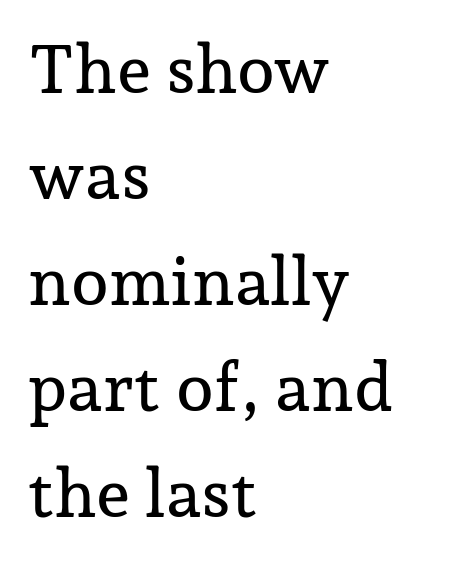
Q: Is the text italic (slanted)? A: No, it is upright.
Q: Is the typeface a serif or a sans-serif typeface? A: Serif.
Q: Is the text underlined? A: No.
Q: How is the paragraph aligned? A: Left-aligned.
Q: Is the spacing between letters normal or unusually wide? A: Normal.
Q: Is the spacing between lines tight, normal or loose? A: Normal.
Q: Width (condensed, normal, or wide)? A: Normal.
Q: Stroke contrast? A: Low.
Q: x-height? A: Medium.
Q: Monospaced? A: No.
